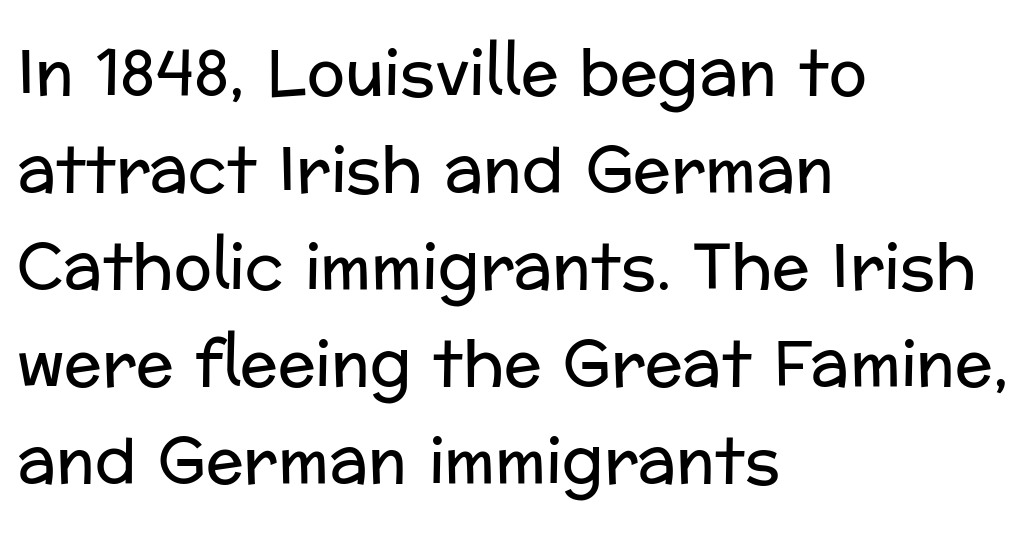
The image shows 63 px regular-weight sans-serif type, upright; set left-aligned, normal line spacing (1.54x), normal letter spacing, not underlined; low stroke contrast and a medium x-height.
